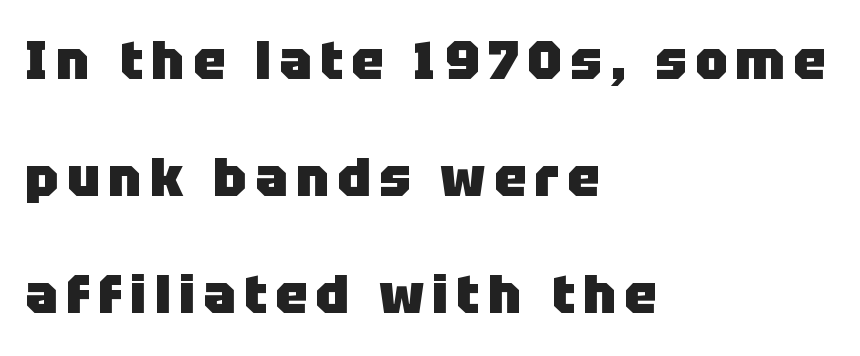
{"serif": "no", "italic": "no", "bold": "yes", "weight": "heavy", "width": "normal", "stroke_contrast": "low", "x_height": "large", "monospaced": "no", "underline": "no", "align": "left", "line_spacing": "loose", "line_spacing_ratio": 2.17, "glyph_px": 54}
